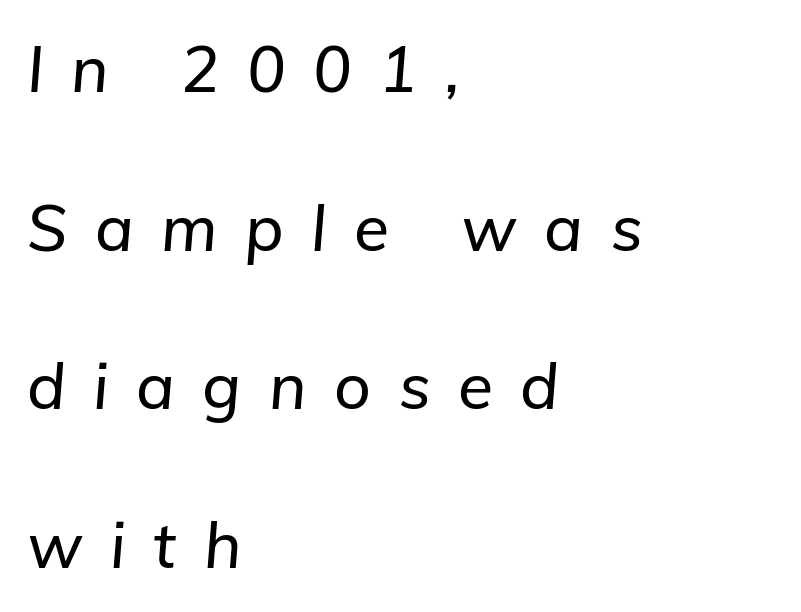
The image shows 64 px text type, italic (leaning right); set left-aligned, loose line spacing (2.48x), unusually wide letter spacing (+0.43 em), not underlined; low stroke contrast and a medium x-height.
